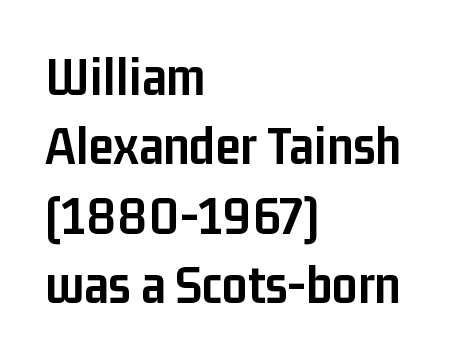
{"serif": "no", "italic": "no", "bold": "yes", "weight": "semibold", "width": "condensed", "stroke_contrast": "low", "x_height": "medium", "monospaced": "no", "underline": "no", "align": "left", "line_spacing_ratio": 1.24, "letter_spacing": "normal", "letter_spacing_em": 0.0, "glyph_px": 56}
